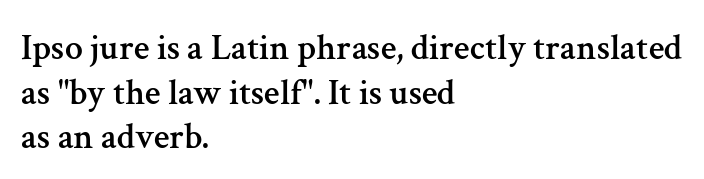
Q: Is the text italic (slanted)? A: No, it is upright.
Q: Is the typeface a serif or a sans-serif typeface? A: Serif.
Q: Is the text underlined? A: No.
Q: How is the paragraph aligned? A: Left-aligned.
Q: Is the spacing between letters normal or unusually wide? A: Normal.
Q: Width (condensed, normal, or wide)? A: Normal.
Q: Stroke contrast? A: Medium.
Q: x-height? A: Medium.
Q: Monospaced? A: No.
